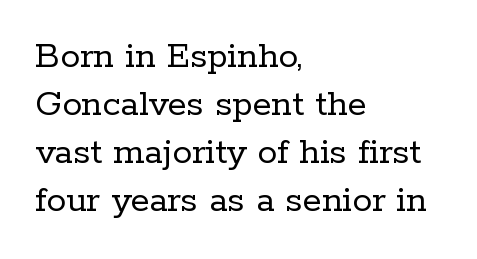
{"serif": "yes", "italic": "no", "bold": "no", "weight": "regular", "width": "normal", "stroke_contrast": "low", "x_height": "medium", "monospaced": "no", "underline": "no", "align": "left", "line_spacing_ratio": 1.23, "letter_spacing": "normal", "letter_spacing_em": 0.0, "glyph_px": 39}
